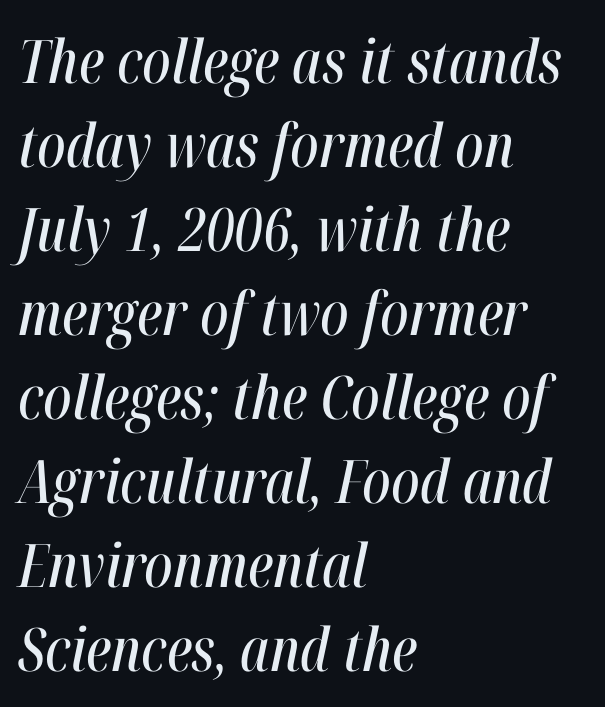
The image shows 60 px condensed type, italic (leaning right); set left-aligned, normal line spacing (1.4x), normal letter spacing, not underlined; high stroke contrast and a medium x-height.
